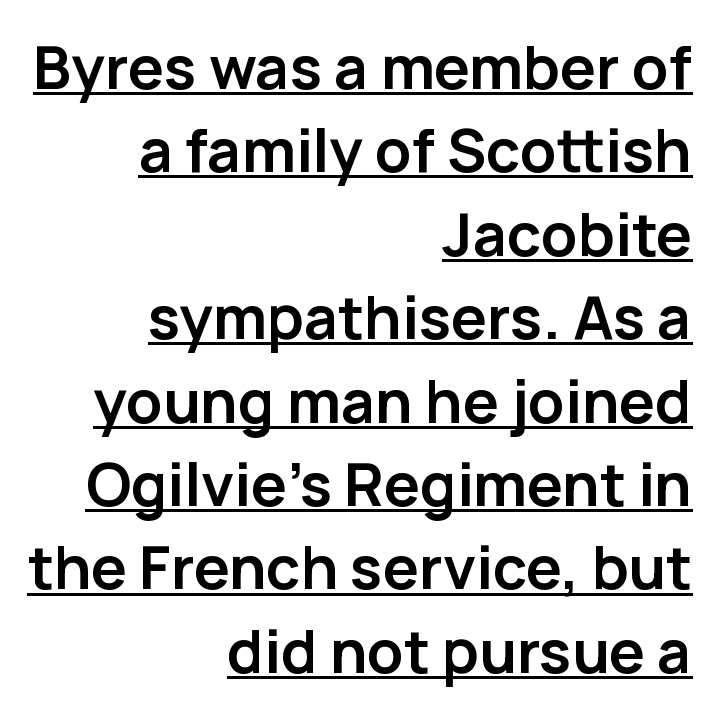
{"serif": "no", "italic": "no", "bold": "yes", "weight": "semibold", "width": "normal", "stroke_contrast": "low", "x_height": "medium", "monospaced": "no", "underline": "yes", "align": "right", "line_spacing": "normal", "line_spacing_ratio": 1.39, "letter_spacing": "normal", "letter_spacing_em": 0.0, "glyph_px": 60}
